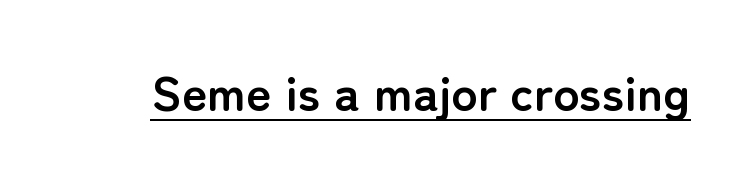
Upright lettering throughout. Typographic density is high because the face is bold. The rendering shows plain stroke endings on the letterforms — a sans-serif design. Character widths vary here, with narrow letters taking less room than wide ones. Tracking here is standard; glyphs follow each other at the usual distance.
